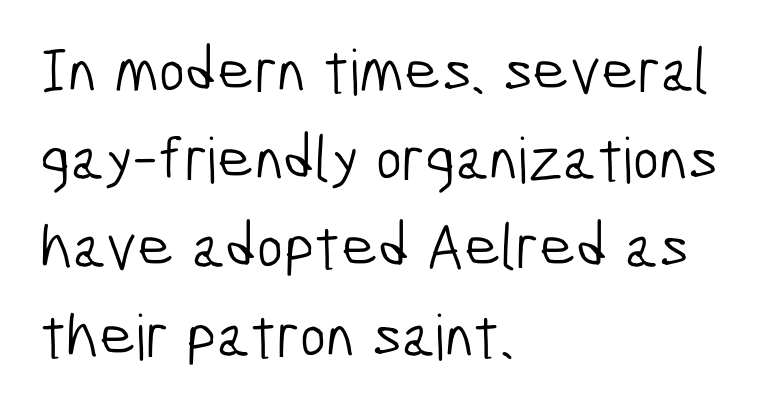
The image shows 63 px light, condensed sans-serif type; set left-aligned, normal line spacing (1.4x), normal letter spacing, not underlined; low stroke contrast and a medium x-height.
